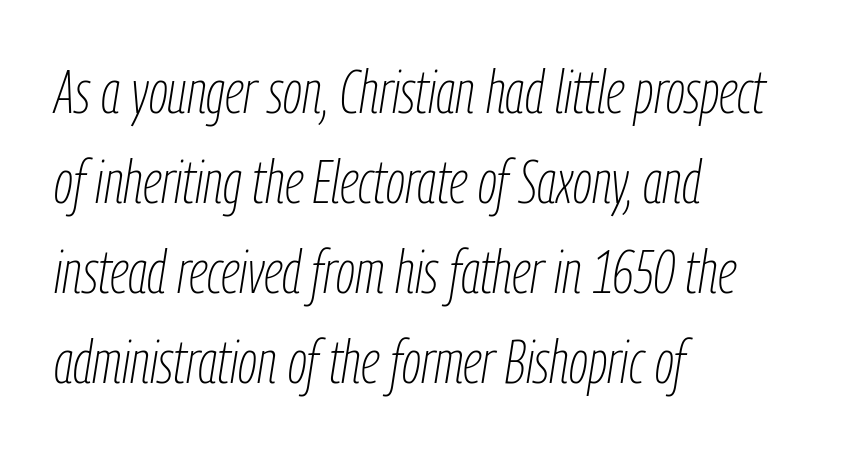
Is the type heavy? It reads as light-to-regular instead. Observe the ordinary spacing: letters are neighbours, not strangers. Vertical spacing — default. Tall strokes in this sample are angled rather than plumb.
